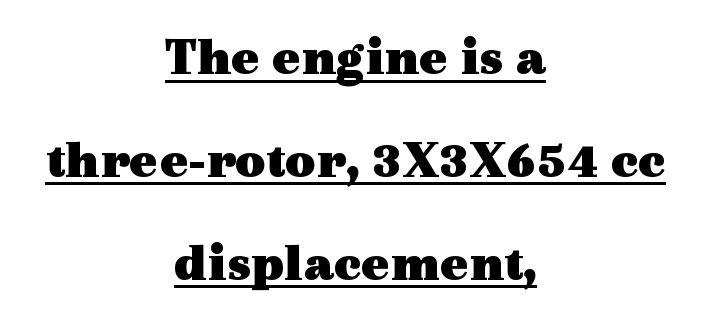
Q: Is the text bold? A: Yes.
Q: Is the text italic (slanted)? A: No, it is upright.
Q: Is the typeface a serif or a sans-serif typeface? A: Serif.
Q: Is the text underlined? A: Yes.
Q: How is the paragraph aligned? A: Centered.
Q: Is the spacing between letters normal or unusually wide? A: Normal.
Q: Is the spacing between lines tight, normal or loose? A: Loose.
Q: Width (condensed, normal, or wide)? A: Wide.
Q: x-height? A: Medium.
Q: Monospaced? A: No.
